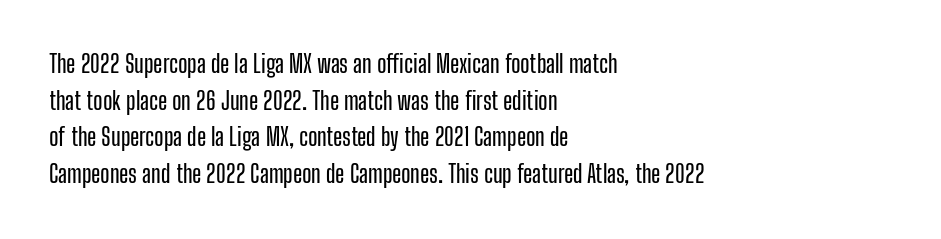
{"italic": "no", "underline": "no", "align": "left", "line_spacing": "normal", "line_spacing_ratio": 1.53, "letter_spacing": "normal", "letter_spacing_em": 0.0, "glyph_px": 24}
